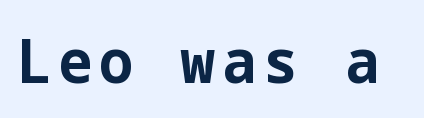
Underline: absent. Bold? Absolutely — the strokes are thick and heavy. No italicization has been applied; the sample stays upright. To sum up the face: it is a sans, with no serifs.
